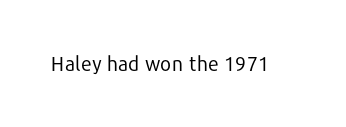
Q: Is the text bold? A: No.
Q: Is the text italic (slanted)? A: No, it is upright.
Q: Is the text underlined? A: No.
Q: Is the spacing between letters normal or unusually wide? A: Normal.
